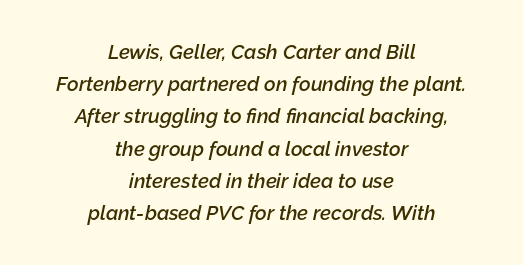
{"italic": "yes", "lean": "right", "slant_degrees": 12, "bold": "semi", "underline": "no", "align": "center", "line_spacing": "normal", "line_spacing_ratio": 1.61, "letter_spacing": "normal", "letter_spacing_em": 0.0, "glyph_px": 20}
